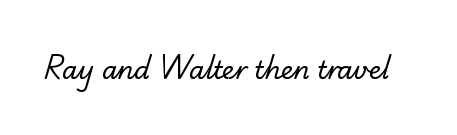
Q: Is the text bold? A: No.
Q: Is the text underlined? A: No.
Q: Is the spacing between letters normal or unusually wide? A: Normal.
